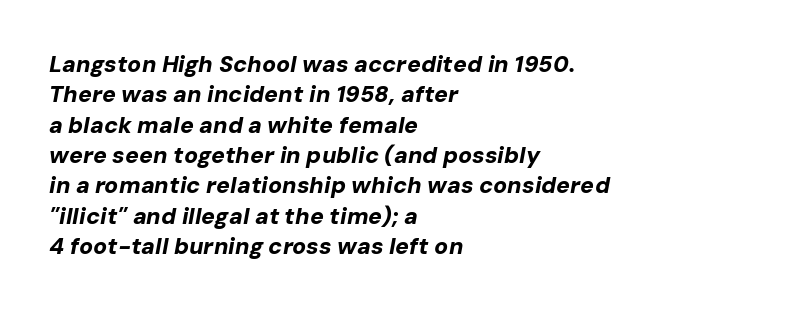
Each word holds together tightly as a unit, with standard inter-letter gaps. Leading: standard. The lettering tilts uniformly, giving the passage an italic look. The sample has been set heavy, in full bold. A bare baseline throughout the passage. Typeset ragged right — the left edge is the straight one.
